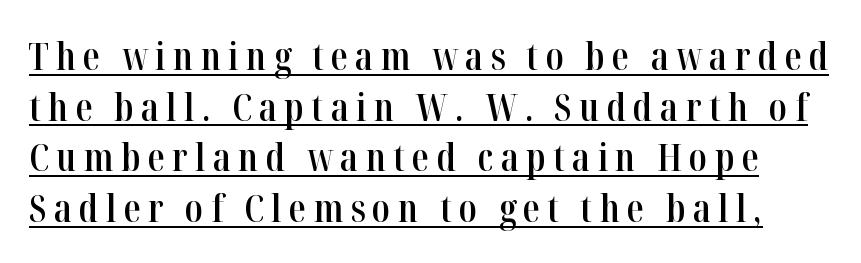
The image shows 38 px semibold, condensed serif type, upright; set normal line spacing (1.33x), underlined; high stroke contrast and a medium x-height.
